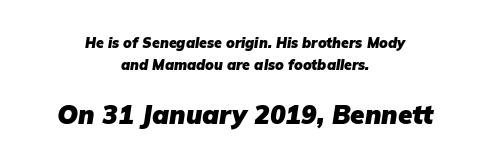
The image shows 26 px bold type, italic (leaning right); set centered, normal line spacing (1.54x), normal letter spacing, not underlined; the second (bottom) block is 1.86x larger.
